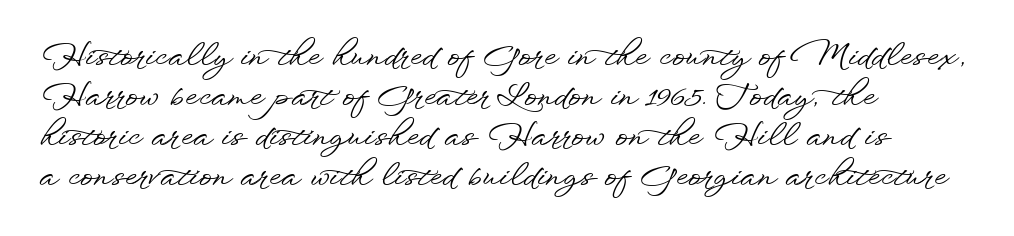
Serifs: no, the terminals of the letterforms are clean. Horizontal bands of white between lines are of average thickness. Line beginnings align vertically; line endings do not. The horizontal fit of the characters is conventional and even.
